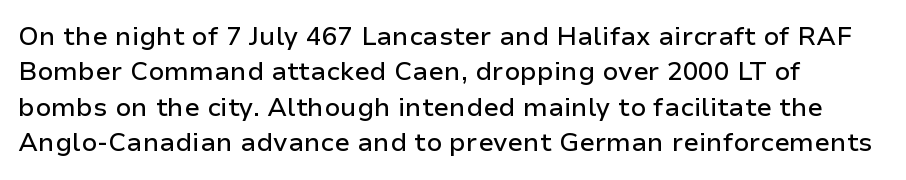
Q: Is the text italic (slanted)? A: No, it is upright.
Q: Is the text underlined? A: No.
Q: How is the paragraph aligned? A: Left-aligned.
Q: Is the spacing between letters normal or unusually wide? A: Normal.
Q: Is the spacing between lines tight, normal or loose? A: Normal.
